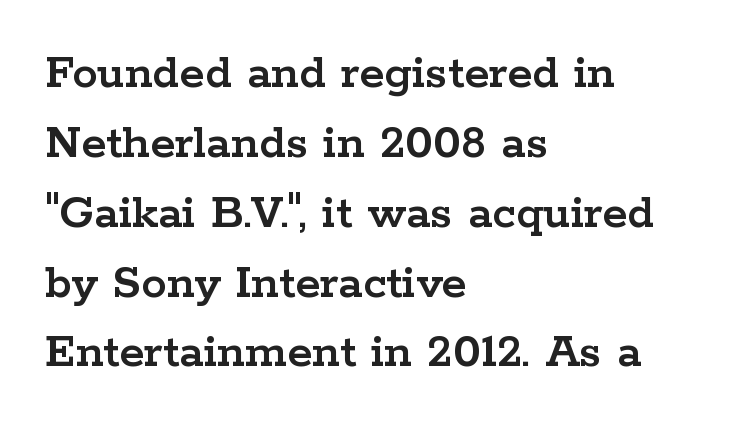
Q: Is the text italic (slanted)? A: No, it is upright.
Q: Is the typeface a serif or a sans-serif typeface? A: Serif.
Q: Is the text underlined? A: No.
Q: How is the paragraph aligned? A: Left-aligned.
Q: Is the spacing between letters normal or unusually wide? A: Normal.
Q: Is the spacing between lines tight, normal or loose? A: Normal.
Q: Width (condensed, normal, or wide)? A: Wide.
Q: Stroke contrast? A: Low.
Q: x-height? A: Medium.
Q: Monospaced? A: No.
